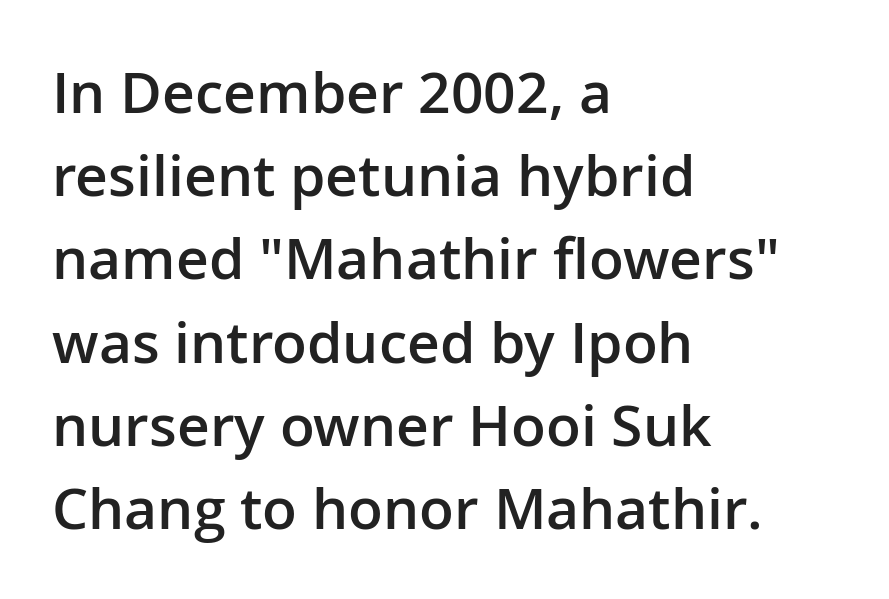
{"serif": "no", "italic": "no", "bold": "semi", "weight": "semibold", "width": "normal", "stroke_contrast": "low", "x_height": "medium", "monospaced": "no", "underline": "no", "align": "left", "line_spacing": "normal", "line_spacing_ratio": 1.46, "letter_spacing": "normal", "letter_spacing_em": 0.0, "glyph_px": 57}
